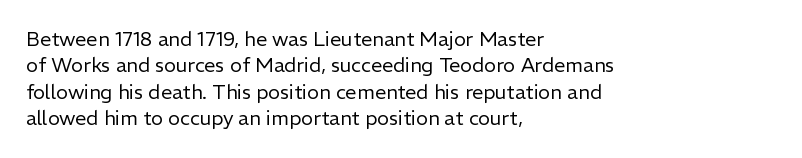
Characters remain perfectly vertical along every line. Rows of type keep a routine distance in the vertical direction. The face looks like a standard text weight, possibly lighter. Letter spacing: default. Each row of text sits above clean, open space.
